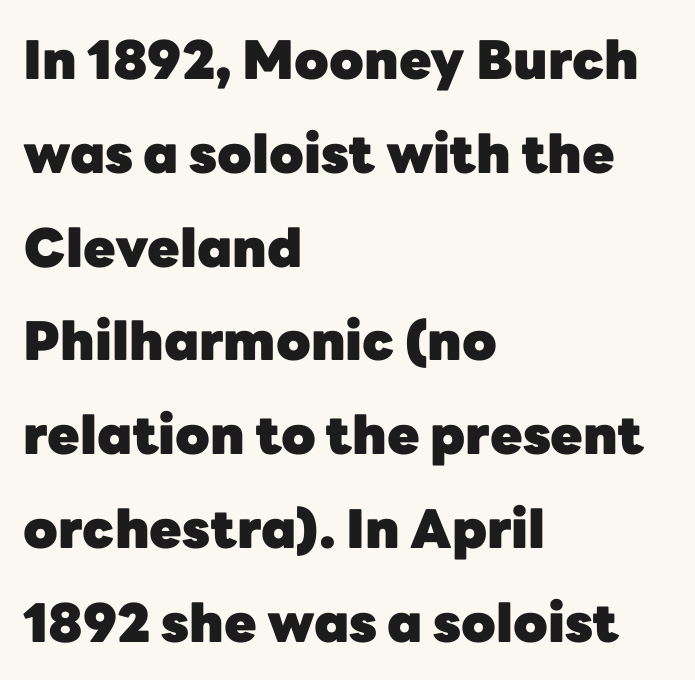
The image shows 53 px heavy sans-serif type, upright; set left-aligned, line spacing 1.77x, normal letter spacing, not underlined; low stroke contrast and a medium x-height.
